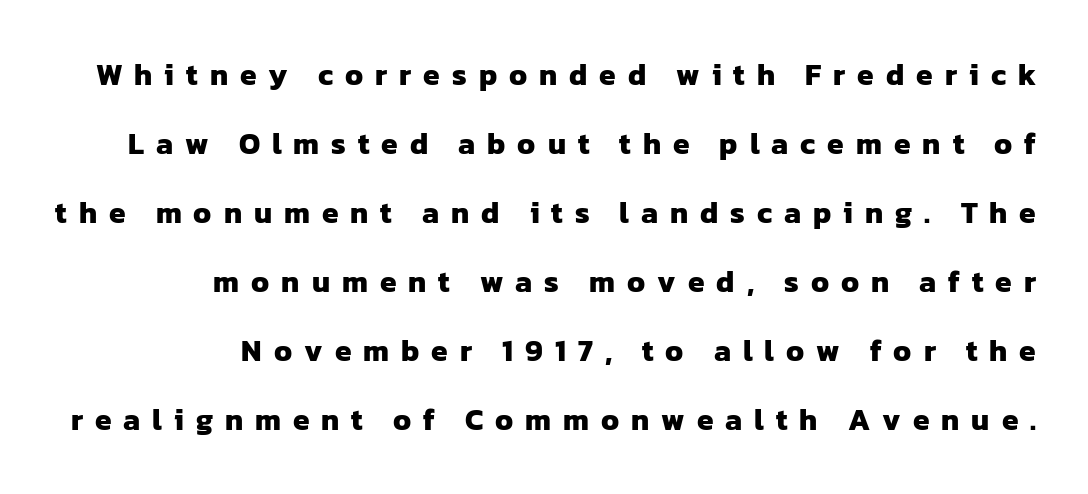
The image shows 30 px heavy sans-serif type; set right-aligned, loose line spacing (2.3x), unusually wide letter spacing (+0.4 em), not underlined; low stroke contrast and a medium x-height.
